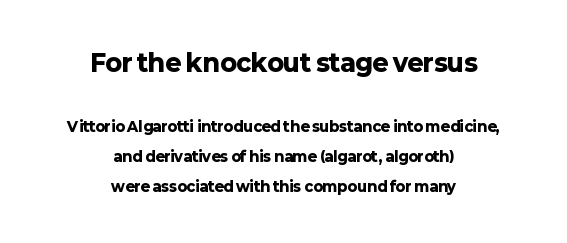
Q: Is the text bold? A: Yes.
Q: Is the text italic (slanted)? A: No, it is upright.
Q: Is the text underlined? A: No.
Q: How is the paragraph aligned? A: Centered.
Q: Is the spacing between letters normal or unusually wide? A: Normal.
Q: Is the spacing between lines tight, normal or loose? A: Loose.
Q: Which block of text is set in a larger size, the first (top) or the second (bottom)? A: The first (top) one.
